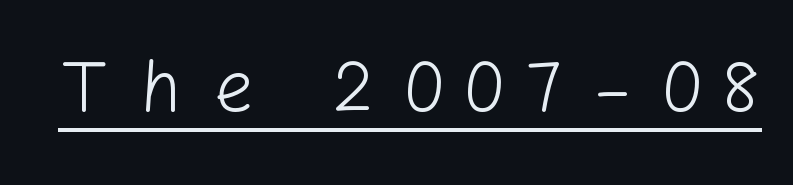
The image shows 72 px light sans-serif type, upright; set unusually wide letter spacing (+0.42 em), underlined; low stroke contrast and a medium x-height.
